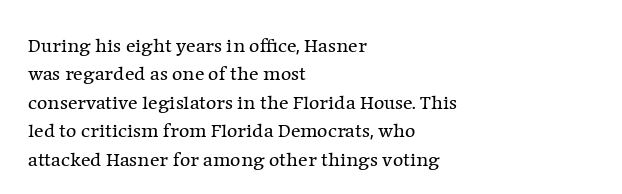
Glyph-to-glyph distance matches everyday printed text. One glance says typical: line gaps are just what's usual. A bare baseline throughout the passage. Does the lettering tilt? It doesn't — this is upright.
